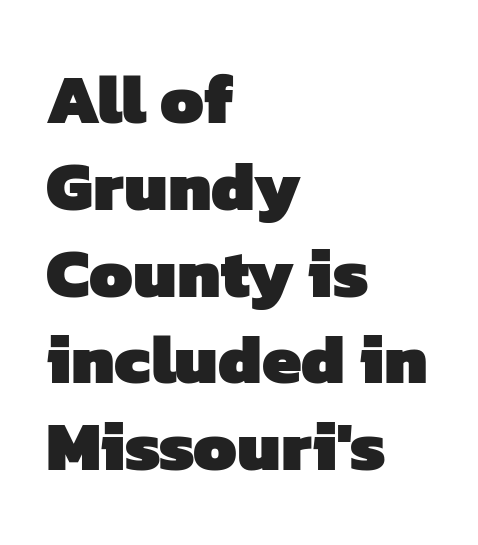
Q: Is the text bold? A: Yes.
Q: Is the typeface a serif or a sans-serif typeface? A: Sans-serif.
Q: Is the text underlined? A: No.
Q: How is the paragraph aligned? A: Left-aligned.
Q: Is the spacing between letters normal or unusually wide? A: Normal.
Q: Width (condensed, normal, or wide)? A: Normal.
Q: Stroke contrast? A: Low.
Q: x-height? A: Medium.
Q: Monospaced? A: No.
